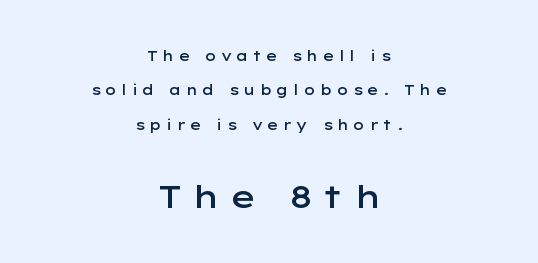
Q: Is the text bold? A: Semi-bold.
Q: Is the text italic (slanted)? A: No, it is upright.
Q: Is the typeface a serif or a sans-serif typeface? A: Sans-serif.
Q: Is the text underlined? A: No.
Q: How is the paragraph aligned? A: Centered.
Q: Is the spacing between letters normal or unusually wide? A: Unusually wide.
Q: Is the spacing between lines tight, normal or loose? A: Loose.
Q: Which block of text is set in a larger size, the first (top) or the second (bottom)? A: The second (bottom) one.
Q: Width (condensed, normal, or wide)? A: Wide.
Q: Stroke contrast? A: Low.
Q: x-height? A: Medium.
Q: Monospaced? A: No.
